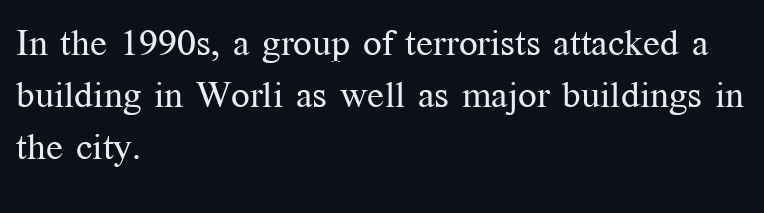
Q: Is the text bold? A: No.
Q: Is the text italic (slanted)? A: No, it is upright.
Q: Is the typeface a serif or a sans-serif typeface? A: Serif.
Q: Is the text underlined? A: No.
Q: How is the paragraph aligned? A: Left-aligned.
Q: Is the spacing between letters normal or unusually wide? A: Normal.
Q: Is the spacing between lines tight, normal or loose? A: Normal.
Q: Width (condensed, normal, or wide)? A: Normal.
Q: Stroke contrast? A: Medium.
Q: x-height? A: Medium.
Q: Monospaced? A: No.
